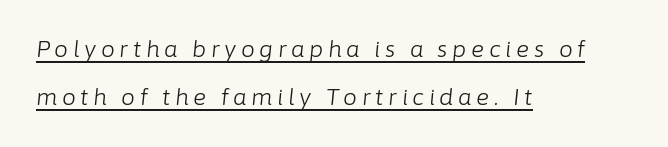
The image shows 22 px text type, italic (leaning right); set left-aligned, loose line spacing (2.16x), unusually wide letter spacing (+0.21 em), underlined.
